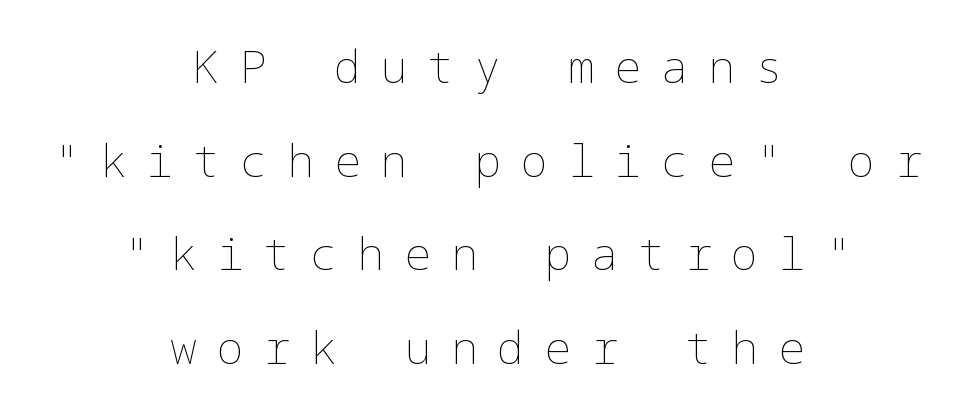
{"italic": "no", "bold": "no", "weight": "thin", "width": "normal", "stroke_contrast": "low", "x_height": "medium", "underline": "no", "align": "center", "line_spacing": "loose", "line_spacing_ratio": 2.08, "letter_spacing": "wide", "letter_spacing_em": 0.44, "glyph_px": 45}
